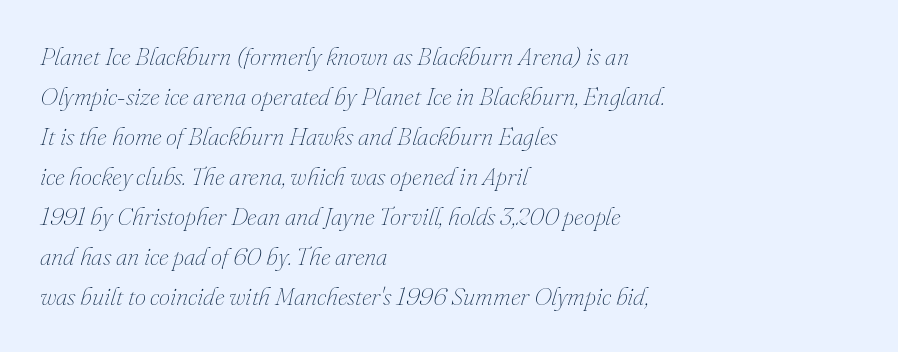
Alignment: flush left. Any mark beneath the type? The region is blank. The font's italic variant was chosen for this text. The font is comparable to plain body text, perhaps lighter. The block of text has a typical density, with ordinary space between rows. Inter-character spacing is left at the font's built-in metrics.
